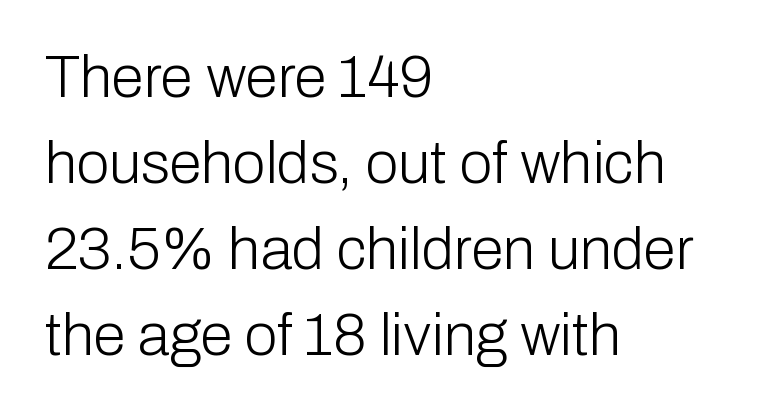
Q: Is the text bold? A: No.
Q: Is the text italic (slanted)? A: No, it is upright.
Q: Is the typeface a serif or a sans-serif typeface? A: Sans-serif.
Q: Is the text underlined? A: No.
Q: How is the paragraph aligned? A: Left-aligned.
Q: Is the spacing between letters normal or unusually wide? A: Normal.
Q: Is the spacing between lines tight, normal or loose? A: Normal.
Q: Width (condensed, normal, or wide)? A: Normal.
Q: Stroke contrast? A: Low.
Q: x-height? A: Medium.
Q: Monospaced? A: No.
